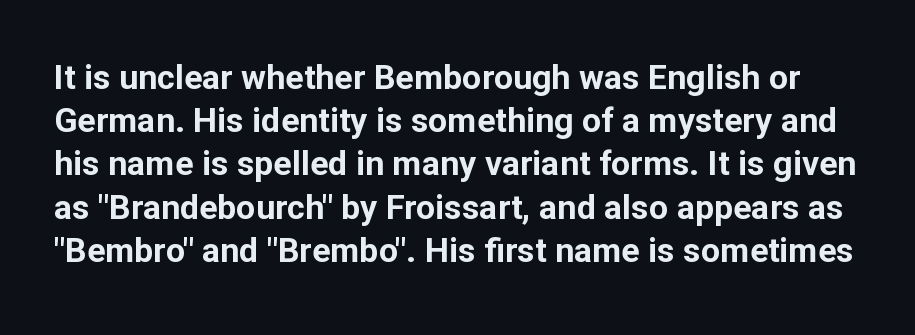
The image shows 34 px bold sans-serif type, upright; set normal line spacing (1.27x), normal letter spacing, not underlined; low stroke contrast and a medium x-height.
